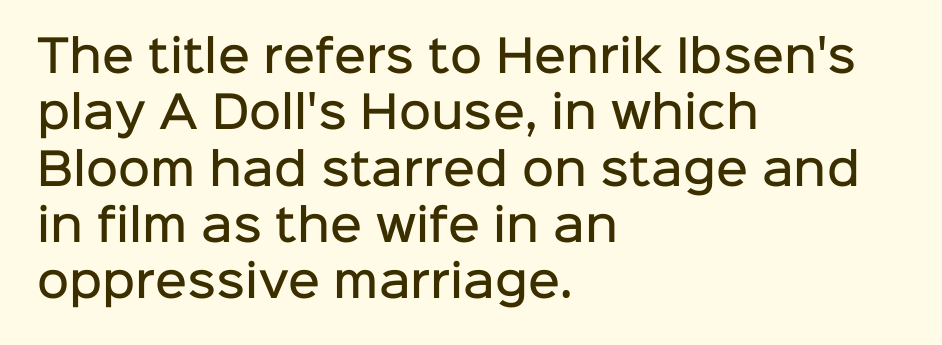
{"serif": "no", "italic": "no", "bold": "semi", "weight": "semibold", "width": "normal", "stroke_contrast": "low", "x_height": "medium", "monospaced": "no", "underline": "no", "align": "left", "line_spacing": "normal", "line_spacing_ratio": 1.28, "letter_spacing": "normal", "letter_spacing_em": 0.0, "glyph_px": 44}
